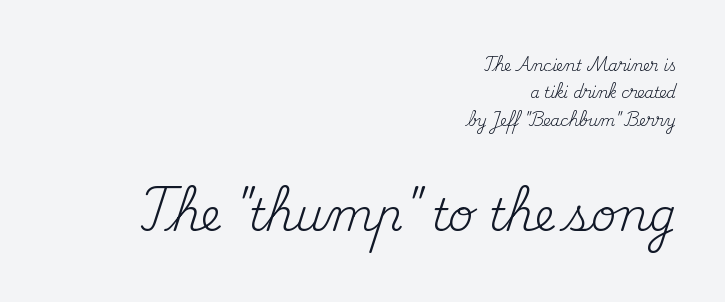
The image shows 44 px regular-weight serif type; set right-aligned, line spacing 1.83x, normal letter spacing, not underlined; the second (bottom) block is 2.93x larger; medium stroke contrast and a small x-height.
